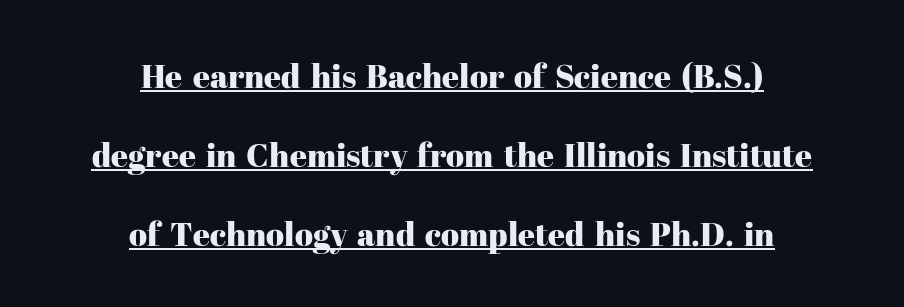
The image shows 33 px serif type, upright; set centered, loose line spacing (2.39x), normal letter spacing, underlined; high stroke contrast and a medium x-height.
